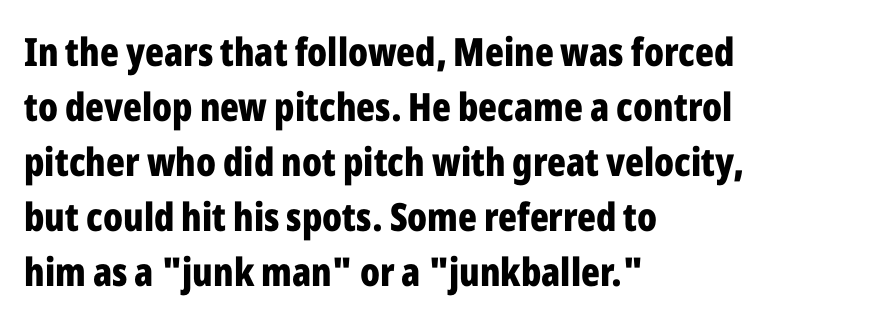
{"serif": "no", "italic": "no", "bold": "yes", "weight": "bold", "width": "condensed", "stroke_contrast": "low", "x_height": "medium", "monospaced": "no", "underline": "no", "align": "left", "line_spacing": "normal", "line_spacing_ratio": 1.41, "letter_spacing": "normal", "letter_spacing_em": 0.0, "glyph_px": 39}
